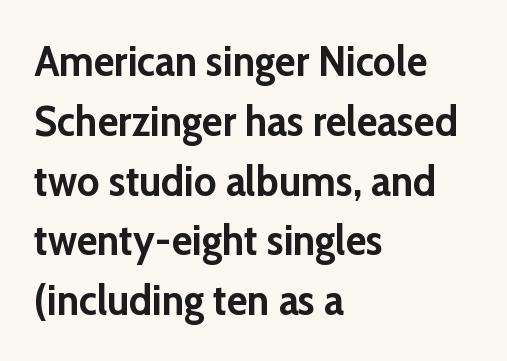
Q: Is the text bold? A: Yes.
Q: Is the text italic (slanted)? A: No, it is upright.
Q: Is the typeface a serif or a sans-serif typeface? A: Sans-serif.
Q: Is the text underlined? A: No.
Q: How is the paragraph aligned? A: Left-aligned.
Q: Is the spacing between letters normal or unusually wide? A: Normal.
Q: Is the spacing between lines tight, normal or loose? A: Normal.
Q: Width (condensed, normal, or wide)? A: Normal.
Q: Stroke contrast? A: Low.
Q: x-height? A: Medium.
Q: Monospaced? A: No.
